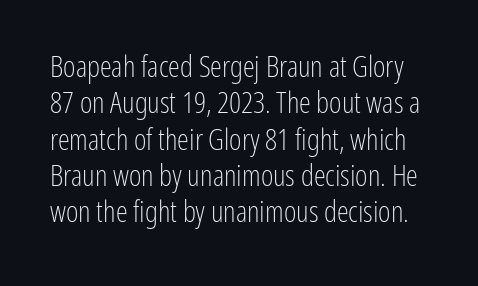
Q: Is the text bold? A: No.
Q: Is the text italic (slanted)? A: No, it is upright.
Q: Is the typeface a serif or a sans-serif typeface? A: Sans-serif.
Q: Is the text underlined? A: No.
Q: Is the spacing between letters normal or unusually wide? A: Normal.
Q: Width (condensed, normal, or wide)? A: Condensed.
Q: Stroke contrast? A: Low.
Q: x-height? A: Medium.
Q: Monospaced? A: No.
